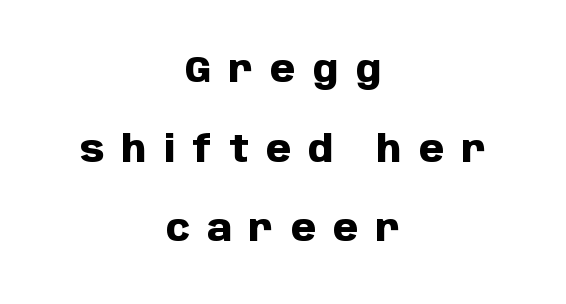
{"serif": "no", "italic": "no", "bold": "yes", "weight": "heavy", "width": "normal", "stroke_contrast": "low", "x_height": "large", "monospaced": "no", "underline": "no", "align": "center", "line_spacing": "loose", "line_spacing_ratio": 2.21, "letter_spacing": "wide", "letter_spacing_em": 0.48, "glyph_px": 36}
